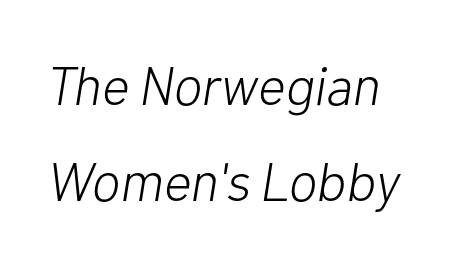
Standard letterfit; no display-style spreading of the glyphs. Alignment: flush left. Note the varied advance widths — an 'i' is clearly narrower than an 'm'. Vertical stems look standard width or narrower in stroke. Any mark beneath the type? The region is blank. Slant detected: the letters are inclined.
